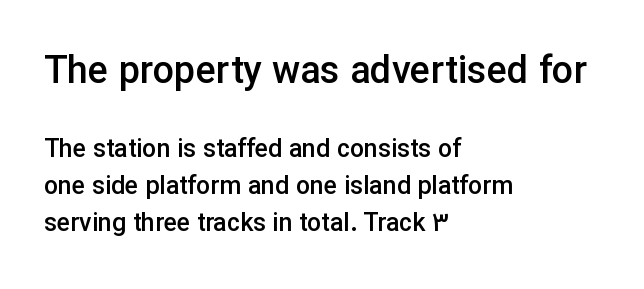
The image shows 38 px semibold sans-serif type, upright; set left-aligned, normal line spacing (1.48x), normal letter spacing, not underlined; the first (top) block is 1.52x larger; low stroke contrast and a medium x-height.
